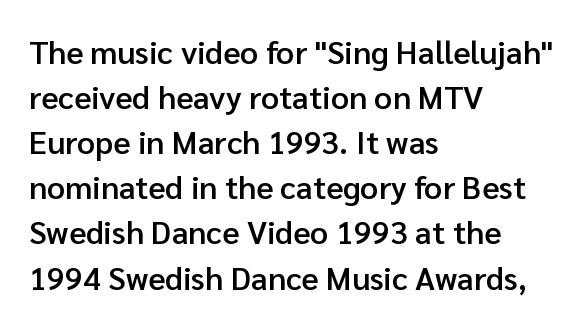
Q: Is the text bold? A: Semi-bold.
Q: Is the text italic (slanted)? A: No, it is upright.
Q: Is the typeface a serif or a sans-serif typeface? A: Sans-serif.
Q: Is the text underlined? A: No.
Q: How is the paragraph aligned? A: Left-aligned.
Q: Is the spacing between letters normal or unusually wide? A: Normal.
Q: Is the spacing between lines tight, normal or loose? A: Normal.
Q: Width (condensed, normal, or wide)? A: Normal.
Q: Stroke contrast? A: Low.
Q: x-height? A: Medium.
Q: Monospaced? A: No.
